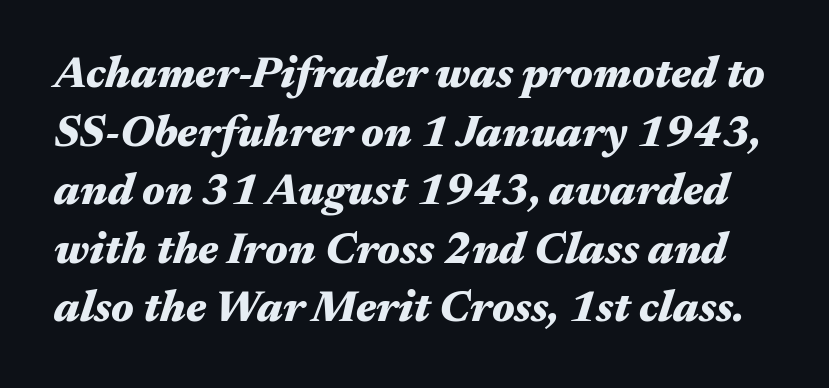
The image shows 44 px heavy, wide type, italic (leaning right); set normal line spacing (1.33x), normal letter spacing, not underlined; medium stroke contrast and a medium x-height.
